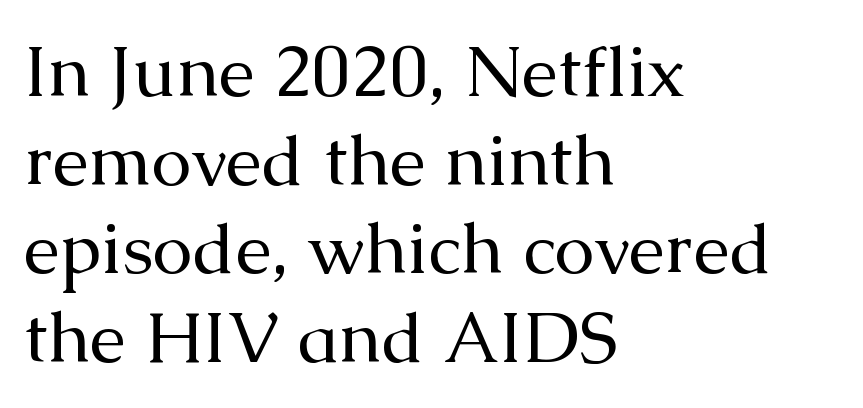
Nobody touched the tracking dial on this one. Nothing heavy about these letters — not bold at all. Is there any slant? The stems are plumb. The letters advance in unequal steps, a hallmark of proportional type. Short and long lines alike share a common starting point at left. Each row of text sits above clean, open space.
